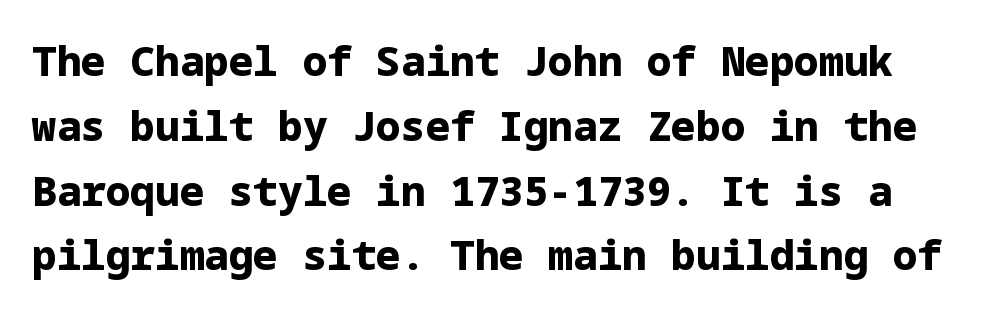
Q: Is the text bold? A: Yes.
Q: Is the text italic (slanted)? A: No, it is upright.
Q: Is the typeface a serif or a sans-serif typeface? A: Sans-serif.
Q: Is the text underlined? A: No.
Q: Is the spacing between letters normal or unusually wide? A: Normal.
Q: Is the spacing between lines tight, normal or loose? A: Normal.
Q: Width (condensed, normal, or wide)? A: Normal.
Q: Stroke contrast? A: Low.
Q: x-height? A: Medium.
